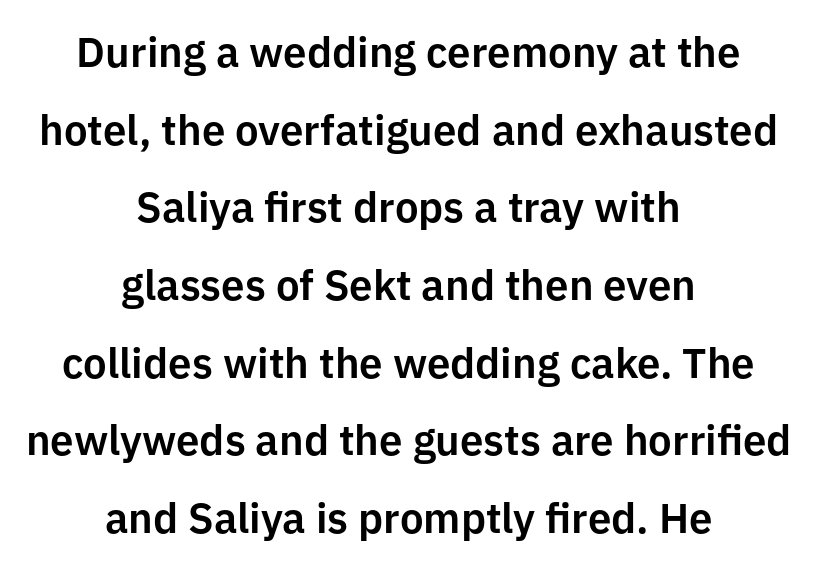
This sample uses an upright cut, with every glyph sitting square on the baseline. The area under the type is left untouched. Think of a printed novel: that variable character pitch is what you see here. Reading down the block, each line starts at a different indent, mirrored at its end.
